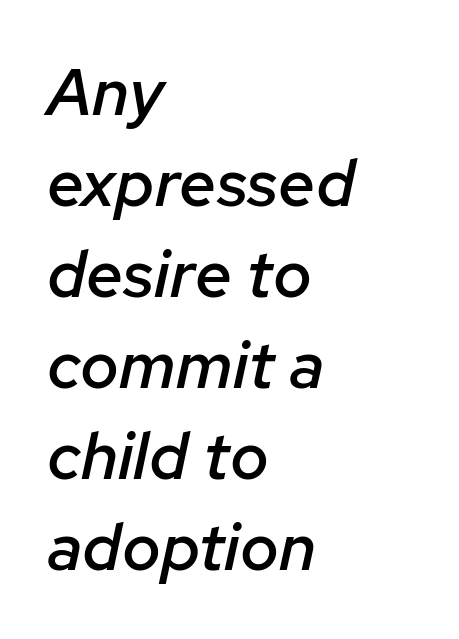
{"italic": "yes", "lean": "right", "slant_degrees": 12, "bold": "semi", "weight": "semibold", "width": "normal", "stroke_contrast": "low", "x_height": "medium", "monospaced": "no", "underline": "no", "align": "left", "line_spacing": "normal", "line_spacing_ratio": 1.38, "letter_spacing": "normal", "letter_spacing_em": 0.0, "glyph_px": 66}
